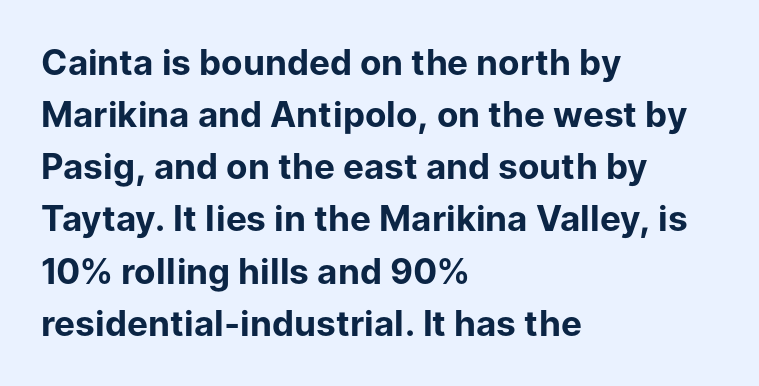
{"serif": "no", "italic": "no", "bold": "yes", "weight": "bold", "width": "normal", "stroke_contrast": "low", "x_height": "medium", "monospaced": "no", "underline": "no", "align": "left", "line_spacing": "normal", "line_spacing_ratio": 1.49, "letter_spacing": "normal", "letter_spacing_em": 0.0, "glyph_px": 35}
